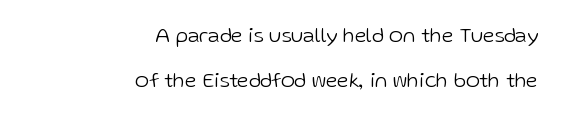
A typesetter would call this leading open, well beyond the default. Posture: straight, roman, zero tilt. Glance below the letters and you will spot only blank space. Think standard paragraph weight, or any step lighter than that.
